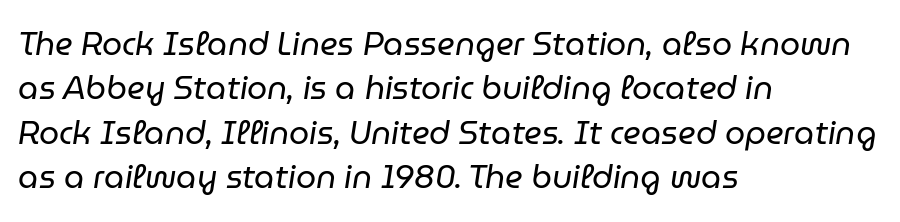
Successive baselines arrive at the customary interval. This rendering uses left alignment, leaving the right contour irregular. Compared with typical body copy, the letter spacing here is the same. Quick note: underline off.
